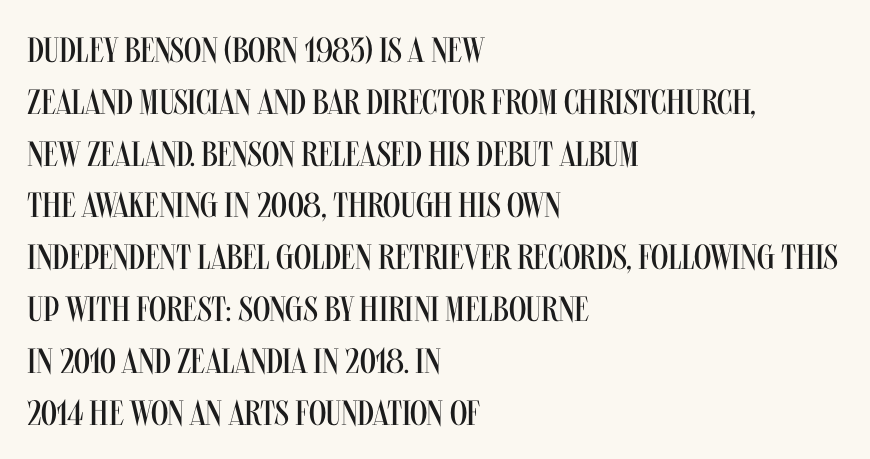
Note the varied advance widths — an 'i' is clearly narrower than an 'm'. The leading is moderate, giving the passage an even texture. Is this a heavy cut? Hardly; it is regular or lighter. Clear beneath every line of the passage. It's the straight-up-and-down kind of type.
